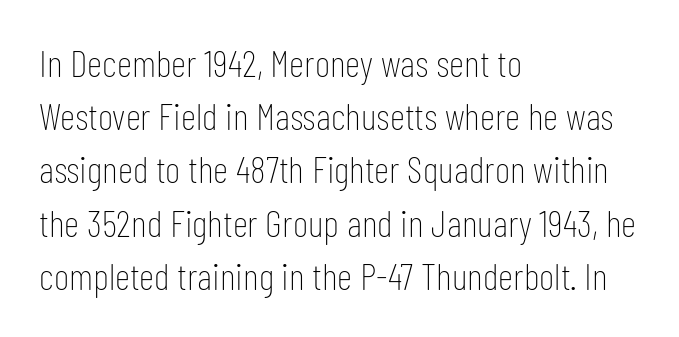
Typographically, this falls in the sans-serif category. Line spacing here is normal. The horizontal fit of the characters is conventional and even. The gap between lines stays unmarked. Typeset ragged right — the left edge is the straight one. The passage shown is not bold in any degree.
